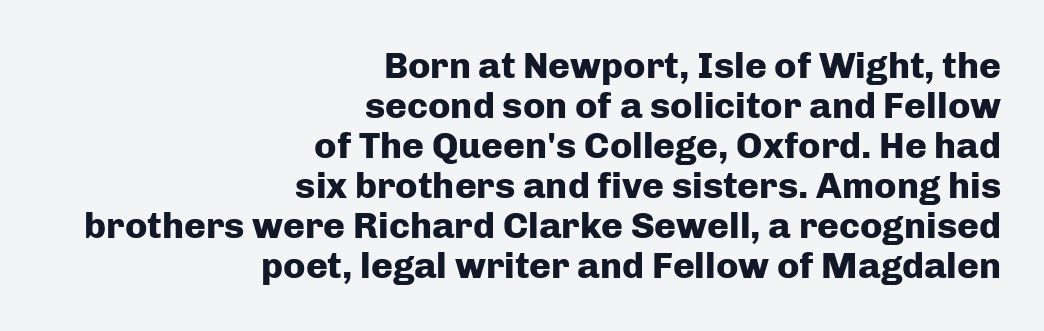
Right-aligned paragraph, ragged on the left. In terms of leading, this rendering errs on the cramped side. The tracking reads as untouched default to a designer's eye. If you drew a line through each stem, it would be perfectly vertical. This is sans-serif lettering, the kind often seen on screens and signage.
